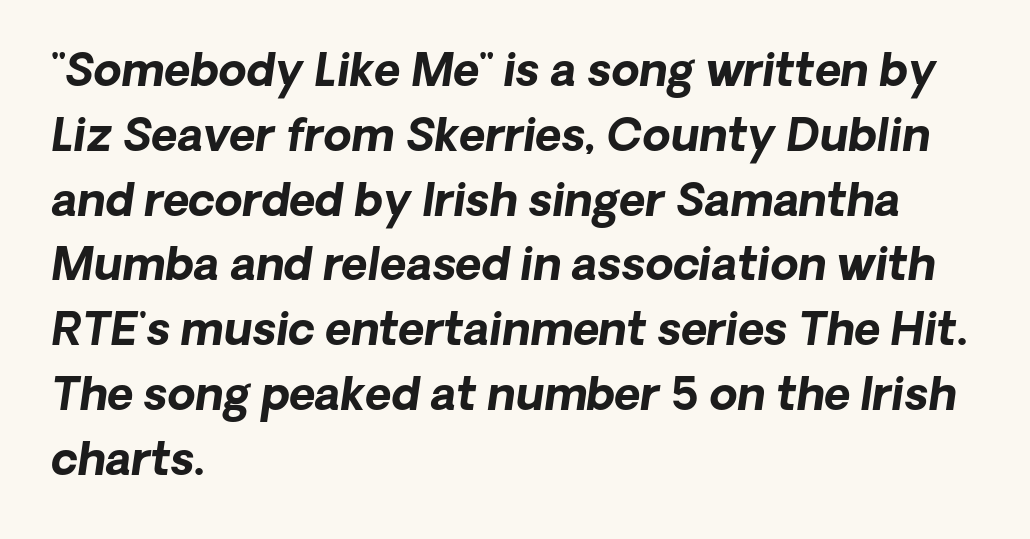
Classification — sans serif. Underlining? Definitely not there. The letters advance in unequal steps, a hallmark of proportional type. Short note: letters normally spaced.
